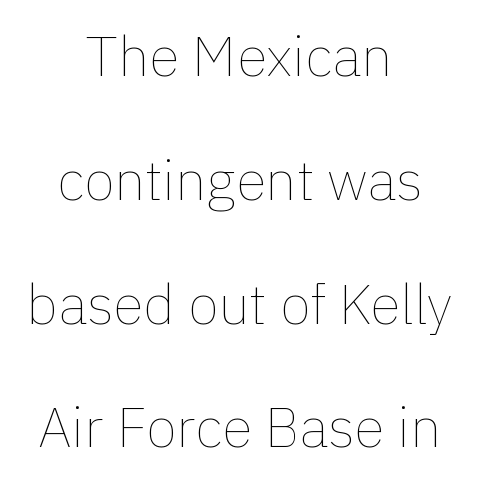
The image shows 56 px thin type, upright; set centered, loose line spacing (2.21x), normal letter spacing, not underlined; a medium x-height.
